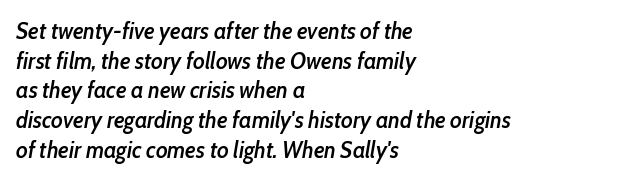
{"italic": "yes", "lean": "right", "slant_degrees": 10, "bold": "semi", "underline": "no", "align": "left", "line_spacing": "normal", "line_spacing_ratio": 1.29, "letter_spacing": "normal", "letter_spacing_em": 0.0, "glyph_px": 23}
